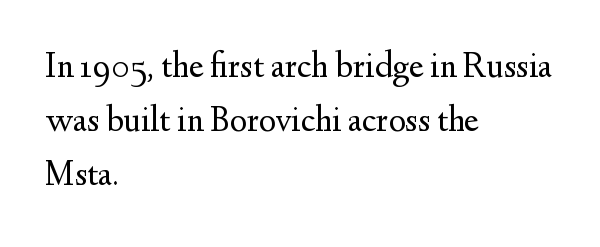
The letters sit at their default tracking, neither squeezed nor spread. This sample has the flowing, uneven cadence of proportional lettering. Each row of text sits above clean, open space. Stroke terminals: seriffed. Stems here are at most as thick as an everyday book face.
